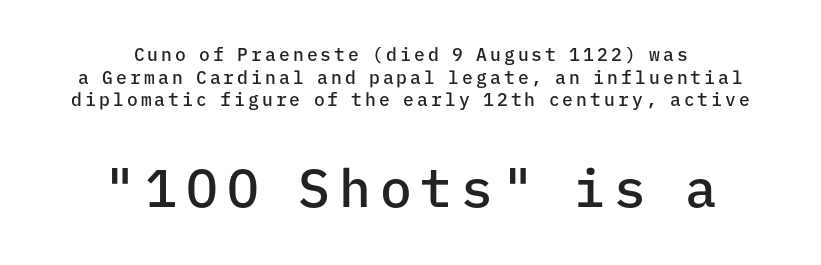
Is the block centered? Yes — each line is placed symmetrically about the middle. Every character sits straight up, as roman type does. Spacing verdict: monospaced, one width for all characters. Letterform terminals end flat and unadorned throughout the passage. Honestly, the row spacing looks completely unremarkable.
